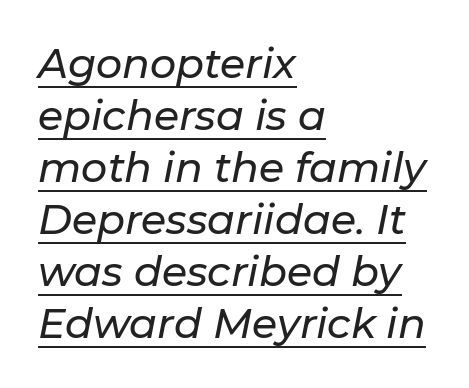
The passage shown stacks its lines at a standard gap. A typographer would call this underscored text. Characters are canted at an angle relative to the baseline's perpendicular. These lines stack with their left ends in a neat column. Do the characters align in a grid? No, the font is proportional. The gaps between neighbouring characters are ordinary and unremarkable.
